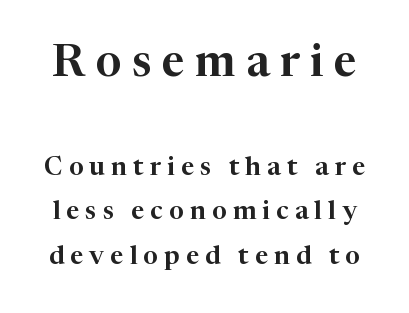
The image shows 45 px serif type, upright; set line spacing 1.71x, unusually wide letter spacing (+0.23 em), not underlined; the first (top) block is 1.73x larger; high stroke contrast and a medium x-height.
